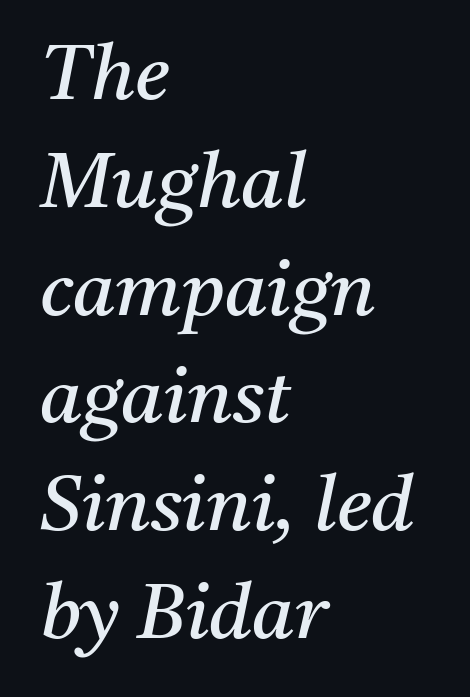
The image shows 77 px regular-weight serif type, italic (leaning right); set left-aligned, normal line spacing (1.4x), normal letter spacing, not underlined; medium stroke contrast and a medium x-height.
